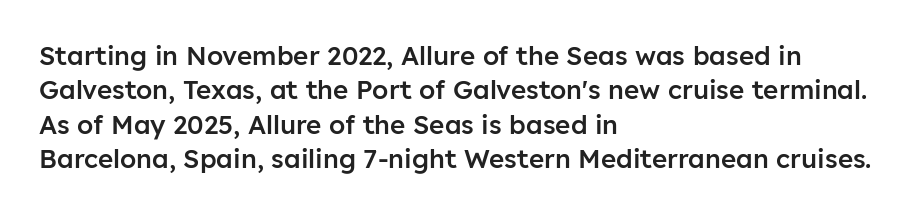
Where is the straight margin? On the left. Short note: letters normally spaced. Lines of text with bare space underneath. On the weight axis this lands at semibold, roughly 600. The passage shown stacks its lines at a standard gap.
